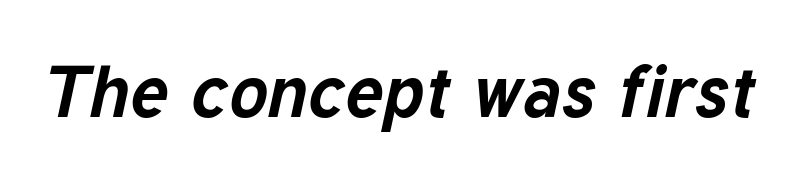
Any mark beneath the type? The region is blank. Tall strokes in this sample are angled rather than plumb. Proportional: the letters do not fall into vertical columns. Here the glyphs are tracked normally, forming tight word shapes. The passage shown is emphatically bold.
